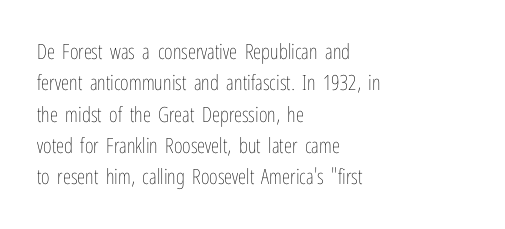
Q: Is the text bold? A: No.
Q: Is the text italic (slanted)? A: No, it is upright.
Q: Is the text underlined? A: No.
Q: How is the paragraph aligned? A: Left-aligned.
Q: Is the spacing between letters normal or unusually wide? A: Normal.
Q: Is the spacing between lines tight, normal or loose? A: Normal.
